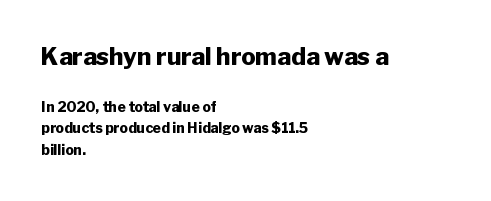
Observe the ordinary spacing: letters are neighbours, not strangers. Does the bottom block carry the larger type? No, the top block does. Vertical spacing — default. On the weight axis this lands at bold, roughly 700.
